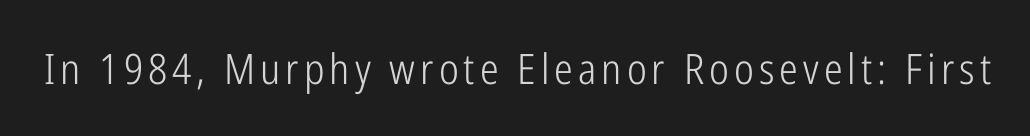
Note the varied advance widths — an 'i' is clearly narrower than an 'm'. The specimen reads as upright at a glance. The space beneath each line is pristine and unruled. Are there feet on the stems? There aren't — it's a sans.
